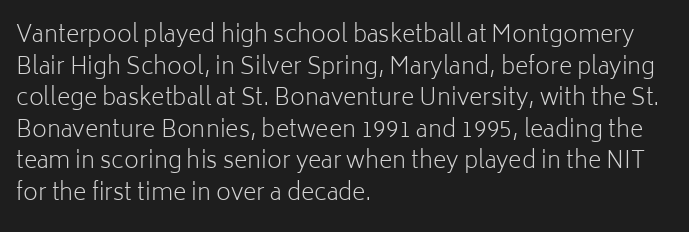
The image shows 23 px text type, upright; set left-aligned, normal line spacing (1.37x), normal letter spacing, not underlined.
